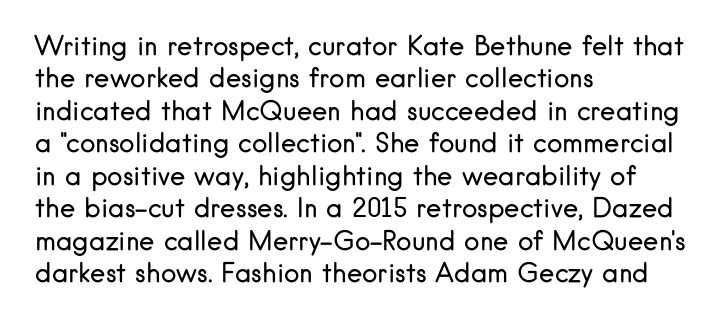
Line spacing here is normal. Nobody touched the tracking dial on this one. Quick note: underline off. Designer's note — italics off, roman on. The lines are quadded left.
